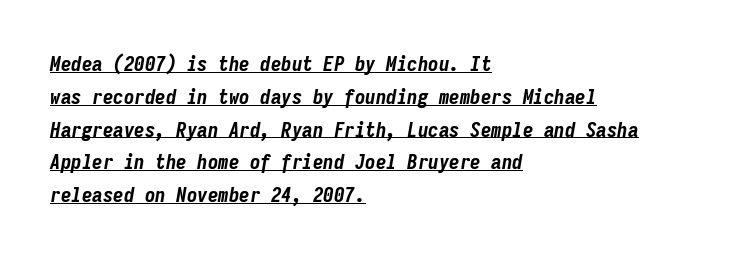
Q: Is the text bold? A: Yes.
Q: Is the text italic (slanted)? A: Yes, it leans right by about 9 degrees.
Q: Is the text underlined? A: Yes.
Q: How is the paragraph aligned? A: Left-aligned.
Q: Is the spacing between letters normal or unusually wide? A: Normal.
Q: Is the spacing between lines tight, normal or loose? A: Normal.
